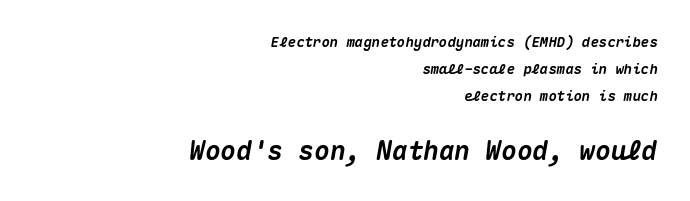
The image shows 26 px bold type, italic (leaning right); set right-aligned, loose line spacing (1.92x), normal letter spacing, not underlined; the second (bottom) block is 1.86x larger.
